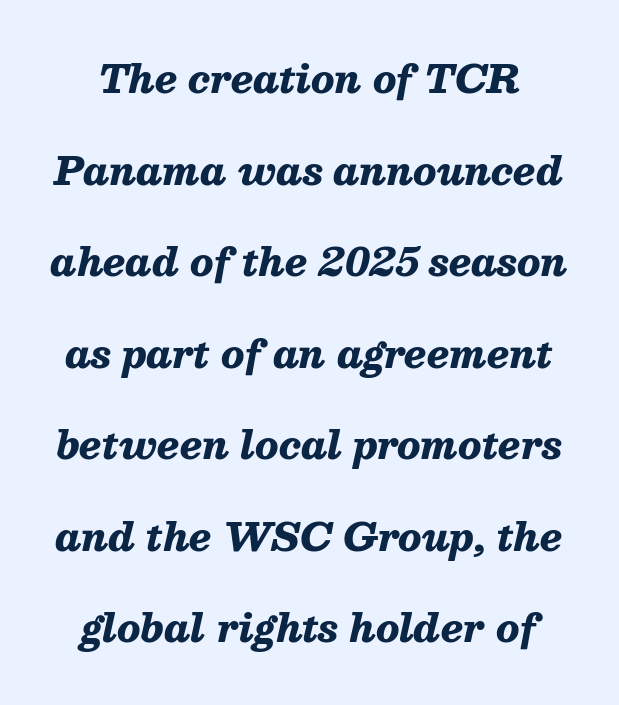
{"italic": "yes", "lean": "right", "slant_degrees": 13, "bold": "yes", "weight": "heavy", "width": "normal", "stroke_contrast": "medium", "x_height": "medium", "monospaced": "no", "underline": "no", "line_spacing": "loose", "line_spacing_ratio": 2.41, "letter_spacing": "normal", "letter_spacing_em": 0.0, "glyph_px": 38}
